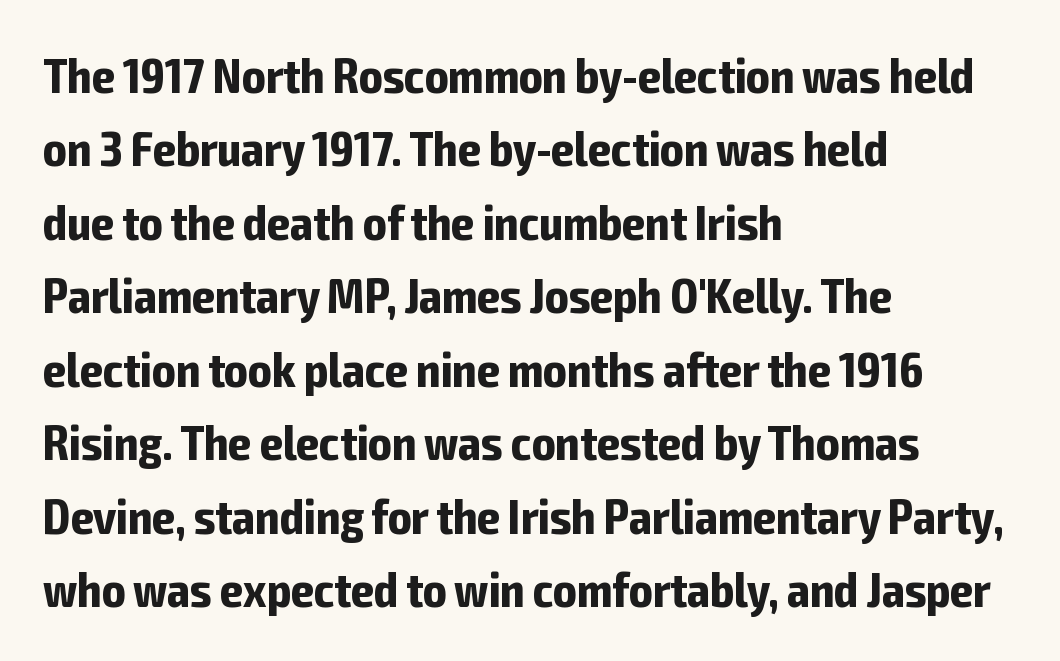
The image shows 49 px bold, condensed sans-serif type, upright; set left-aligned, normal line spacing (1.5x), normal letter spacing, not underlined; low stroke contrast and a medium x-height.
